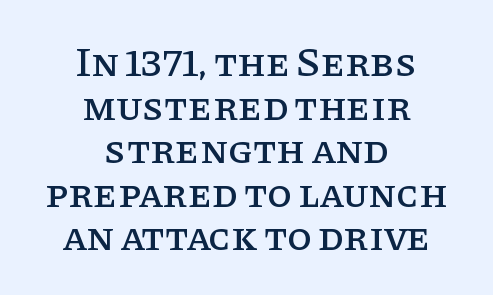
The lines are quadded center. Short note: letters normally spaced. A bare baseline throughout the passage. The face used here is proportionally spaced, like ordinary book or web type. The letters stand straight up with perfectly vertical stems.
